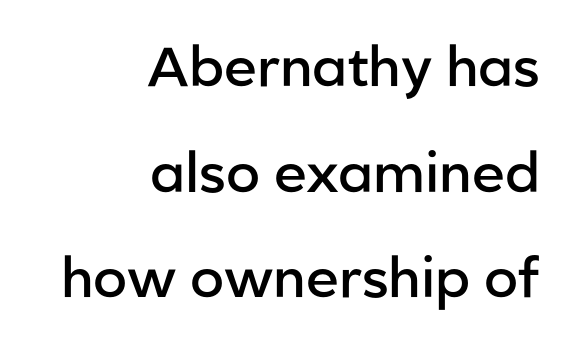
The image shows 55 px semibold sans-serif type, upright; set right-aligned, loose line spacing (1.92x), normal letter spacing, not underlined; low stroke contrast and a medium x-height.
